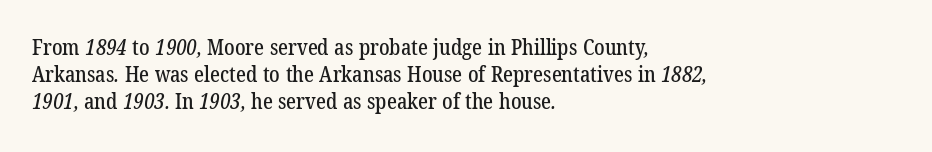
{"underline": "no", "align": "left", "line_spacing": "normal", "line_spacing_ratio": 1.28, "letter_spacing": "normal", "letter_spacing_em": 0.0, "glyph_px": 21}
